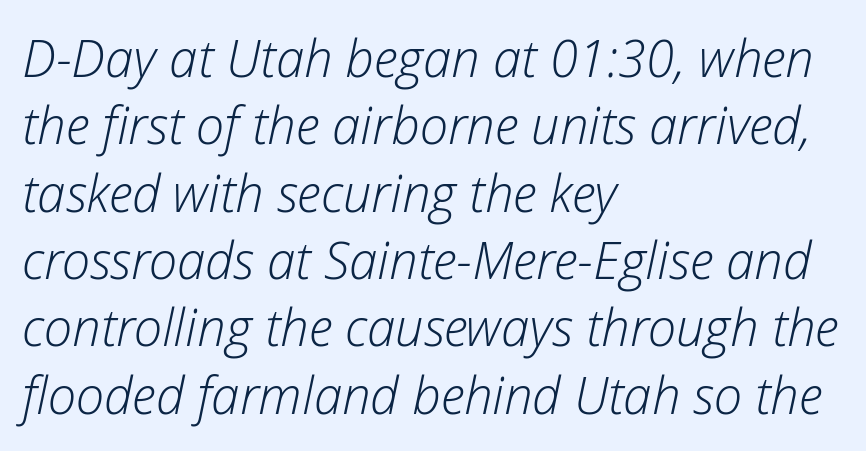
Q: Is the text bold? A: No.
Q: Is the text italic (slanted)? A: Yes, it leans right by about 12 degrees.
Q: Is the text underlined? A: No.
Q: How is the paragraph aligned? A: Left-aligned.
Q: Is the spacing between letters normal or unusually wide? A: Normal.
Q: Is the spacing between lines tight, normal or loose? A: Normal.
Q: Width (condensed, normal, or wide)? A: Normal.
Q: Stroke contrast? A: Low.
Q: x-height? A: Medium.
Q: Monospaced? A: No.
